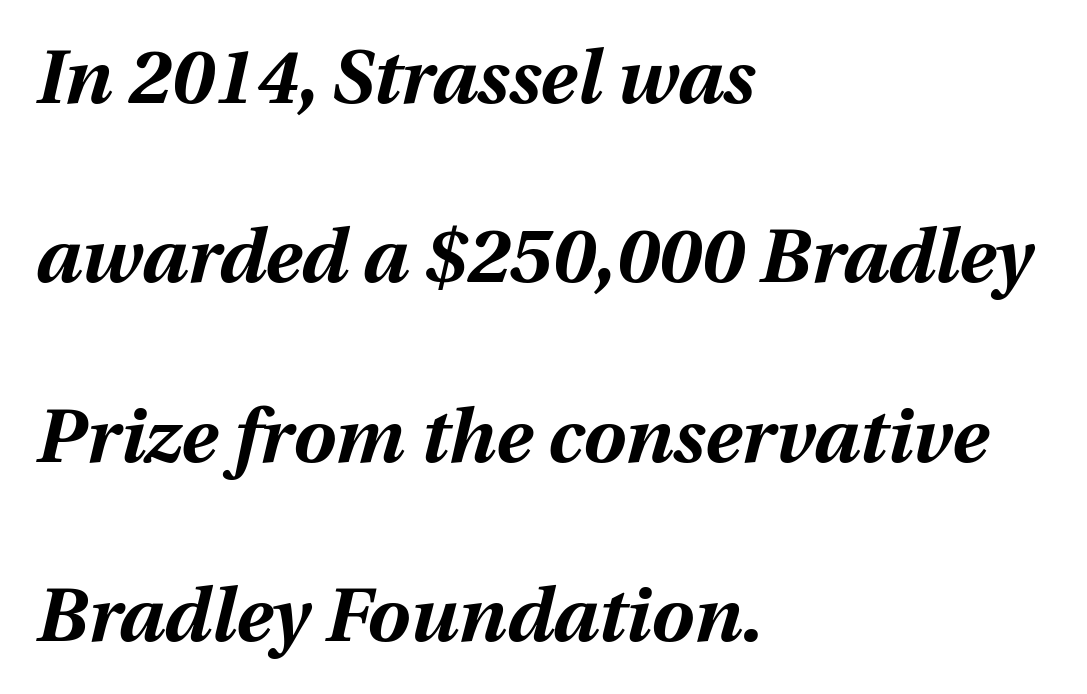
The image shows 76 px bold type, italic (leaning right); set left-aligned, loose line spacing (2.36x), normal letter spacing, not underlined; medium stroke contrast and a medium x-height.
